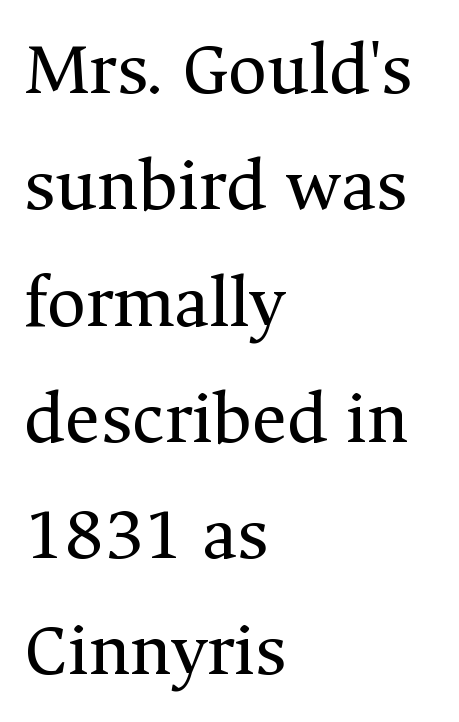
{"serif": "yes", "italic": "no", "bold": "no", "weight": "regular", "width": "normal", "stroke_contrast": "medium", "x_height": "medium", "monospaced": "no", "underline": "no", "align": "left", "line_spacing": "normal", "line_spacing_ratio": 1.53, "letter_spacing": "normal", "letter_spacing_em": 0.0, "glyph_px": 76}
